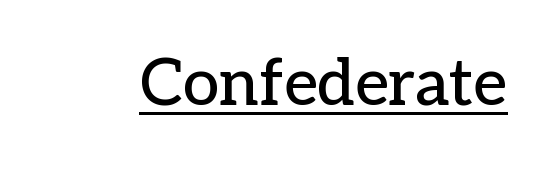
{"serif": "yes", "italic": "no", "width": "normal", "stroke_contrast": "low", "x_height": "medium", "monospaced": "no", "underline": "yes", "letter_spacing": "normal", "letter_spacing_em": 0.0, "glyph_px": 65}
